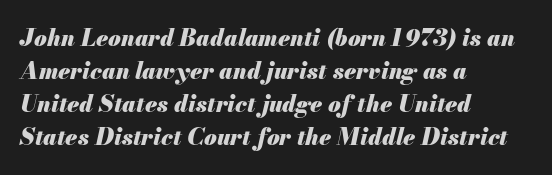
{"italic": "yes", "lean": "right", "slant_degrees": 13, "bold": "yes", "underline": "no", "align": "left", "line_spacing": "normal", "line_spacing_ratio": 1.43, "letter_spacing": "normal", "letter_spacing_em": 0.0, "glyph_px": 23}
